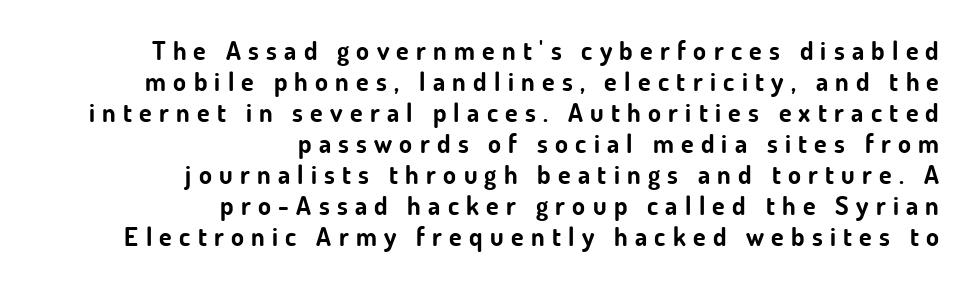
The specimen omits any rule beneath the text block's lines. A full-strength bold gives these letters their thick strokes. Each line ends at the same right margin while the left side varies. No italicization has been applied; the sample stays upright. Compared with typical body copy, the letter spacing here is much looser.
